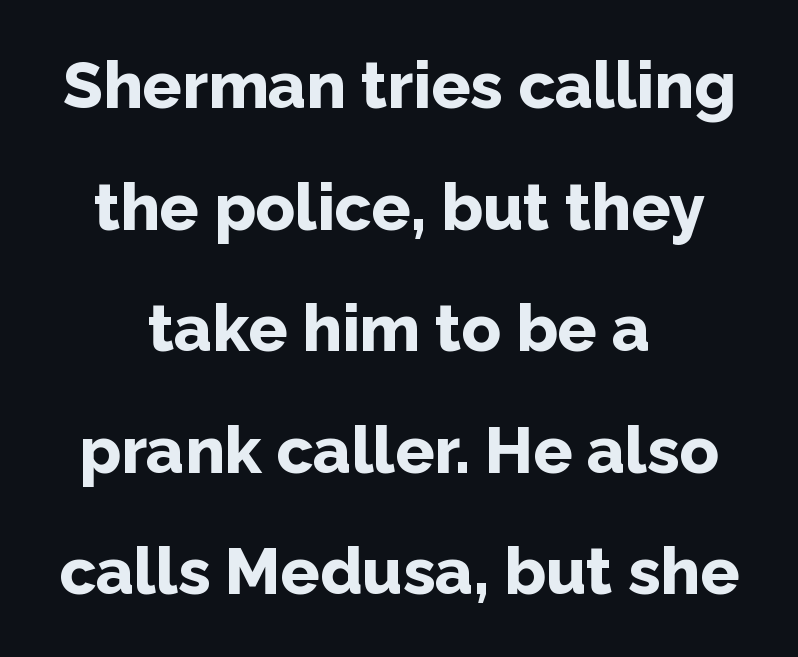
{"serif": "no", "italic": "no", "bold": "yes", "weight": "bold", "width": "normal", "stroke_contrast": "low", "x_height": "medium", "monospaced": "no", "underline": "no", "align": "center", "line_spacing_ratio": 1.87, "letter_spacing": "normal", "letter_spacing_em": 0.0, "glyph_px": 65}
